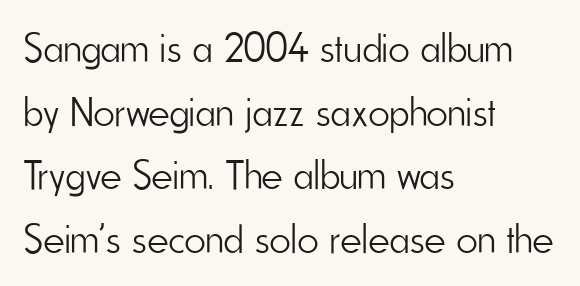
The image shows 41 px light, condensed sans-serif type, upright; set left-aligned, normal line spacing (1.55x), normal letter spacing, not underlined; low stroke contrast and a small x-height.
